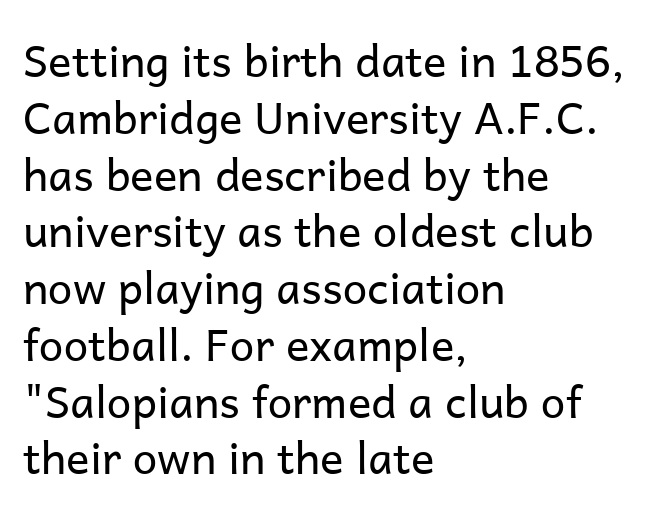
{"serif": "no", "italic": "no", "bold": "no", "weight": "regular", "width": "normal", "stroke_contrast": "low", "x_height": "medium", "monospaced": "no", "underline": "no", "align": "left", "line_spacing": "normal", "line_spacing_ratio": 1.29, "letter_spacing": "normal", "letter_spacing_em": 0.0, "glyph_px": 44}
